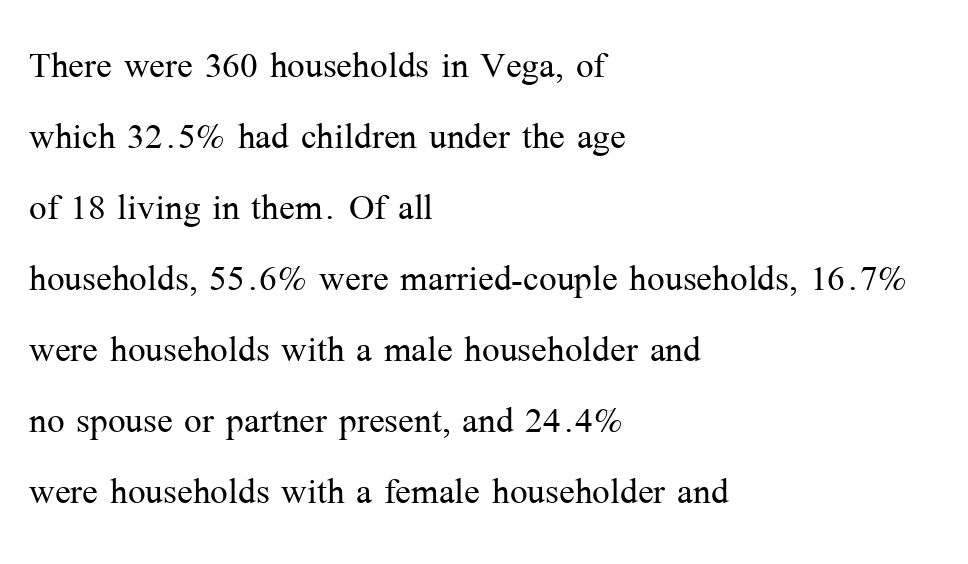
The image shows 47 px light serif type, upright; set left-aligned, normal line spacing (1.51x), normal letter spacing, not underlined; medium stroke contrast and a medium x-height.
